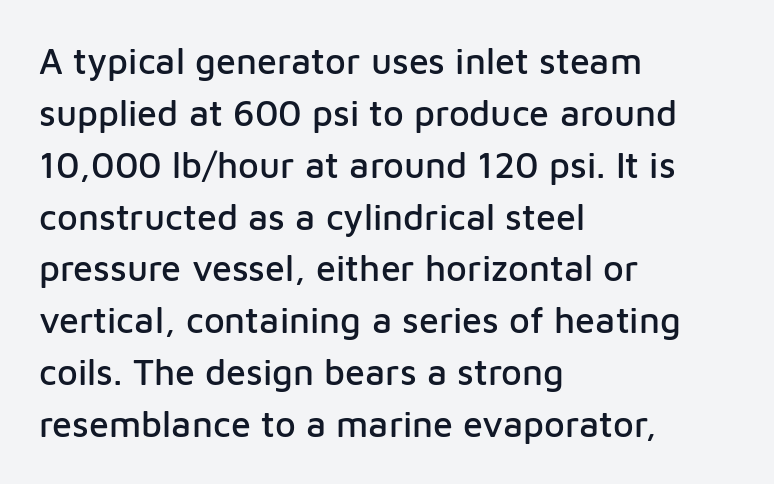
{"serif": "no", "italic": "no", "width": "normal", "stroke_contrast": "low", "x_height": "medium", "monospaced": "no", "underline": "no", "align": "left", "line_spacing": "normal", "line_spacing_ratio": 1.44, "letter_spacing": "normal", "letter_spacing_em": 0.0, "glyph_px": 36}
